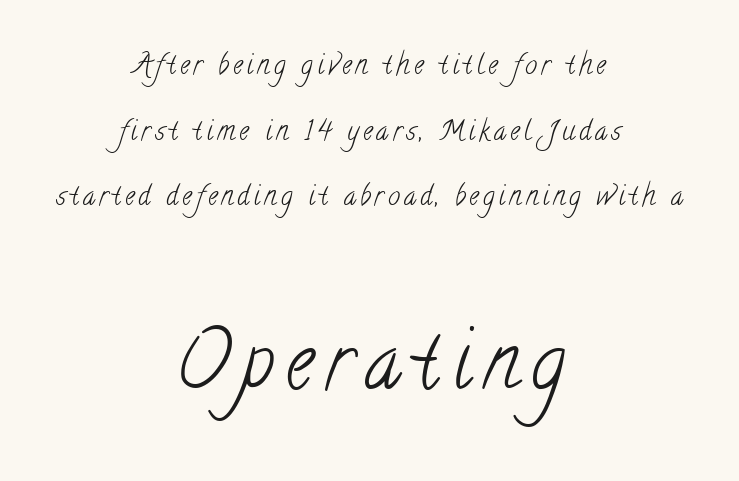
No extra ink here — the face is not bold. The passage is arranged like a title page — every line centered. The line-height multiplier appears high, well above default. Clear beneath every line of the passage.
